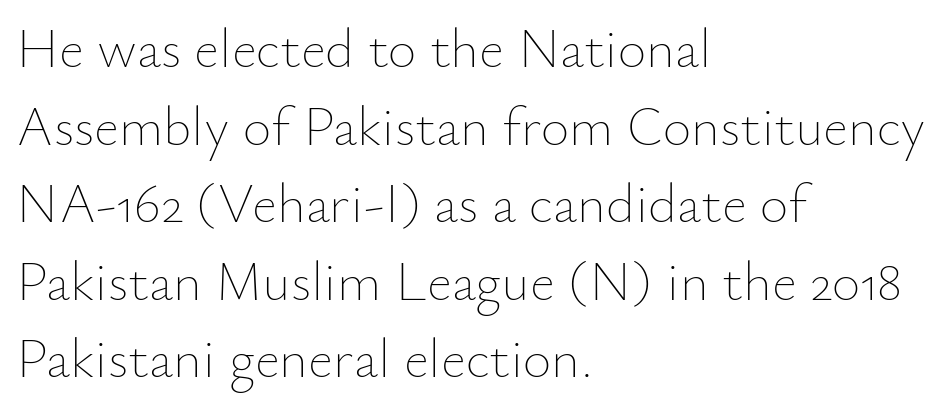
Q: Is the text bold? A: No.
Q: Is the text italic (slanted)? A: No, it is upright.
Q: Is the text underlined? A: No.
Q: How is the paragraph aligned? A: Left-aligned.
Q: Is the spacing between letters normal or unusually wide? A: Normal.
Q: Is the spacing between lines tight, normal or loose? A: Normal.
Q: Width (condensed, normal, or wide)? A: Normal.
Q: Stroke contrast? A: Low.
Q: x-height? A: Small.
Q: Monospaced? A: No.
